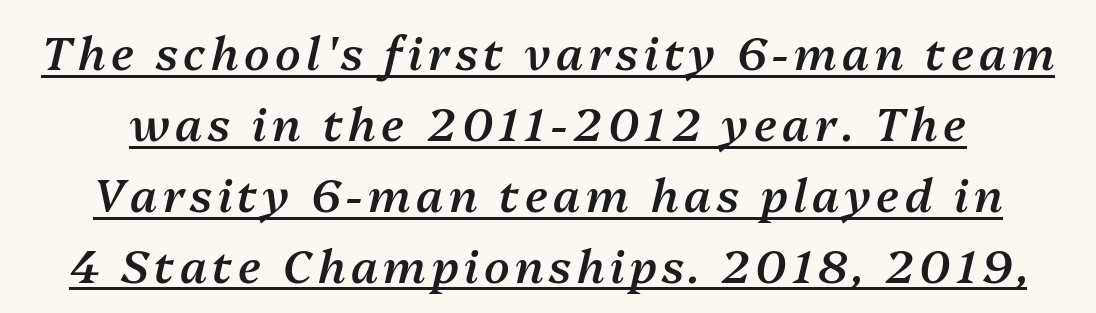
The passage shown is semibold, sitting just below true bold. Does the lettering tilt? It does — this is italic. The rendered words wear a rule along their underside. Note the varied advance widths — an 'i' is clearly narrower than an 'm'.
